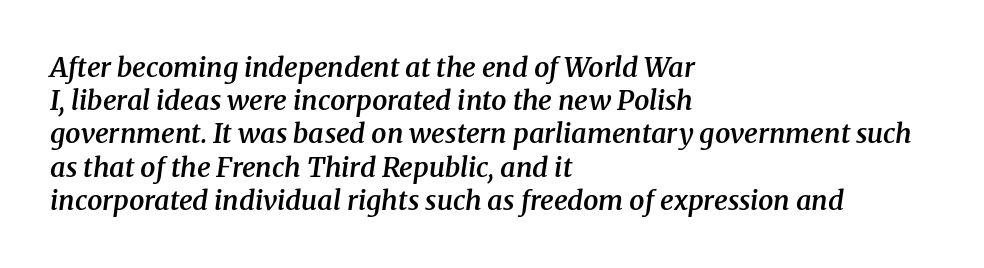
{"italic": "yes", "lean": "right", "slant_degrees": 8, "bold": "semi", "underline": "no", "align": "left", "line_spacing_ratio": 1.23, "letter_spacing": "normal", "letter_spacing_em": 0.0, "glyph_px": 27}
